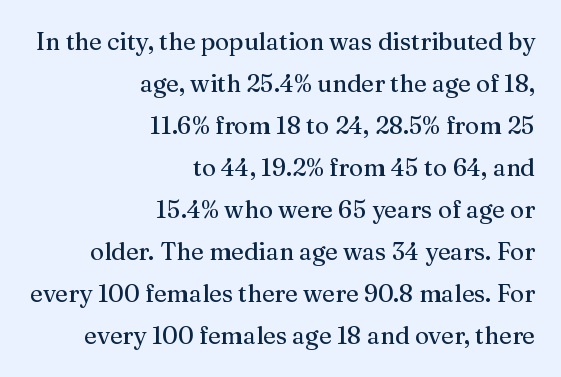
Posture: straight, roman, zero tilt. No word sits above an underline. This rendering uses right alignment, leaving the left contour irregular. There is no visible air inserted between adjacent glyphs.
